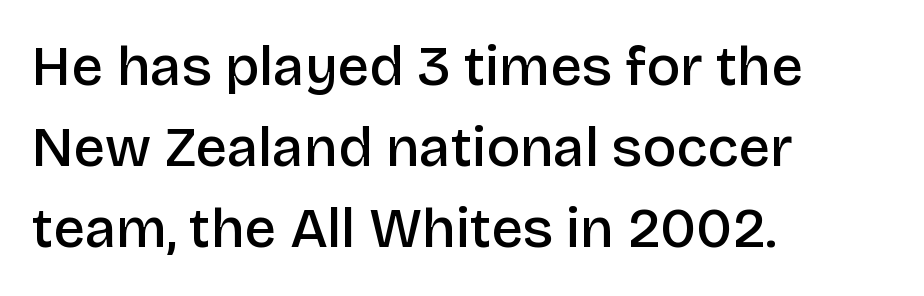
{"serif": "no", "italic": "no", "bold": "semi", "weight": "semibold", "width": "normal", "stroke_contrast": "low", "x_height": "large", "monospaced": "no", "underline": "no", "align": "left", "line_spacing": "normal", "line_spacing_ratio": 1.45, "letter_spacing": "normal", "letter_spacing_em": 0.0, "glyph_px": 56}
